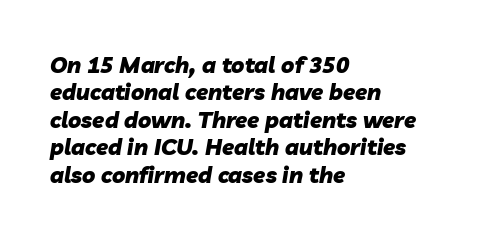
Q: Is the text bold? A: Yes.
Q: Is the text italic (slanted)? A: Yes, it leans right by about 10 degrees.
Q: Is the text underlined? A: No.
Q: How is the paragraph aligned? A: Left-aligned.
Q: Is the spacing between letters normal or unusually wide? A: Normal.
Q: Is the spacing between lines tight, normal or loose? A: Normal.
